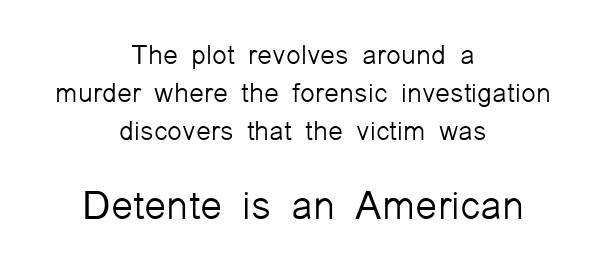
Q: Is the text bold? A: No.
Q: Is the text italic (slanted)? A: No, it is upright.
Q: Is the typeface a serif or a sans-serif typeface? A: Sans-serif.
Q: Is the text underlined? A: No.
Q: How is the paragraph aligned? A: Centered.
Q: Is the spacing between letters normal or unusually wide? A: Normal.
Q: Is the spacing between lines tight, normal or loose? A: Normal.
Q: Which block of text is set in a larger size, the first (top) or the second (bottom)? A: The second (bottom) one.
Q: Width (condensed, normal, or wide)? A: Normal.
Q: Stroke contrast? A: Low.
Q: x-height? A: Medium.
Q: Monospaced? A: No.
